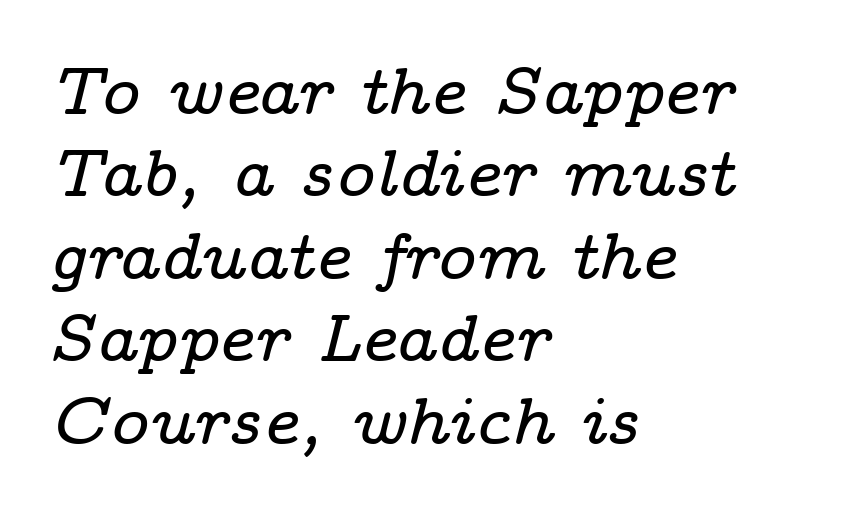
The image shows 66 px wide serif type, italic (leaning right); set left-aligned, normal line spacing (1.25x), normal letter spacing, not underlined; low stroke contrast and a medium x-height.
